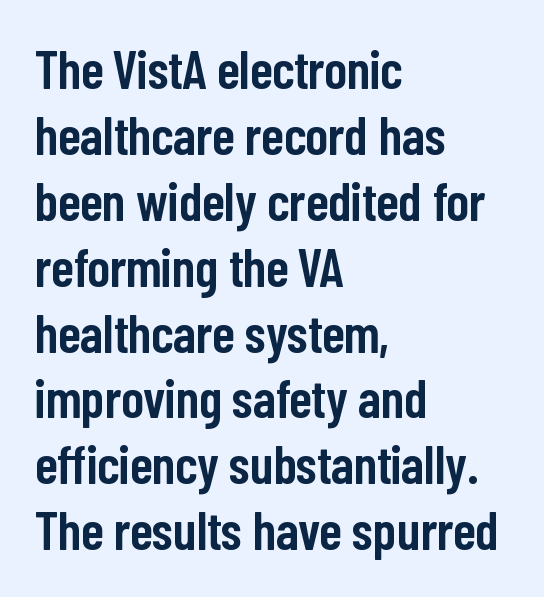
Q: Is the text bold? A: Semi-bold.
Q: Is the text italic (slanted)? A: No, it is upright.
Q: Is the typeface a serif or a sans-serif typeface? A: Sans-serif.
Q: Is the text underlined? A: No.
Q: How is the paragraph aligned? A: Left-aligned.
Q: Is the spacing between letters normal or unusually wide? A: Normal.
Q: Width (condensed, normal, or wide)? A: Condensed.
Q: Stroke contrast? A: Low.
Q: x-height? A: Medium.
Q: Monospaced? A: No.
